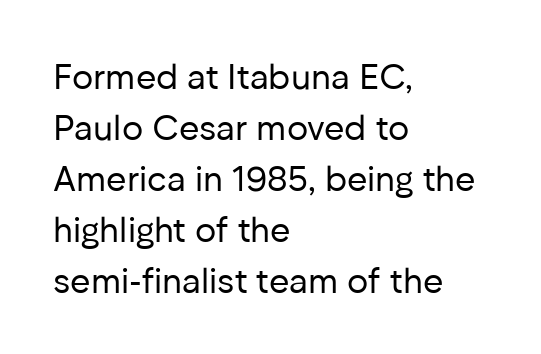
Q: Is the text bold? A: No.
Q: Is the text italic (slanted)? A: No, it is upright.
Q: Is the typeface a serif or a sans-serif typeface? A: Sans-serif.
Q: Is the text underlined? A: No.
Q: How is the paragraph aligned? A: Left-aligned.
Q: Is the spacing between letters normal or unusually wide? A: Normal.
Q: Is the spacing between lines tight, normal or loose? A: Normal.
Q: Width (condensed, normal, or wide)? A: Normal.
Q: Stroke contrast? A: Low.
Q: x-height? A: Medium.
Q: Monospaced? A: No.
